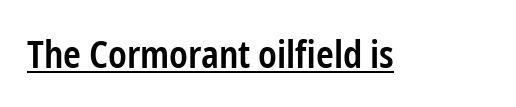
{"serif": "no", "italic": "no", "bold": "semi", "weight": "semibold", "width": "condensed", "stroke_contrast": "low", "x_height": "medium", "monospaced": "no", "underline": "yes", "letter_spacing": "normal", "letter_spacing_em": 0.0, "glyph_px": 38}
